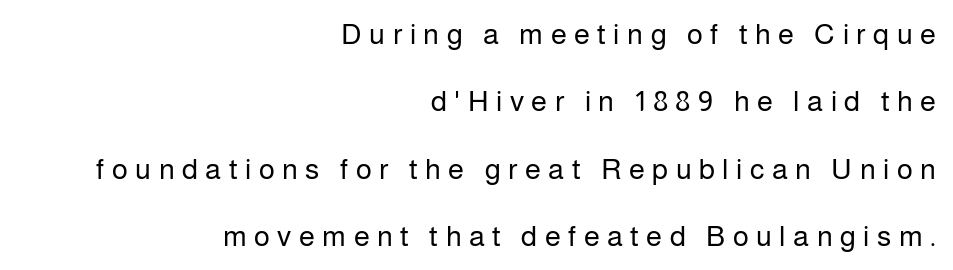
The image shows 29 px regular-weight sans-serif type, upright; set right-aligned, loose line spacing (2.32x), unusually wide letter spacing (+0.26 em), not underlined; low stroke contrast and a medium x-height.
